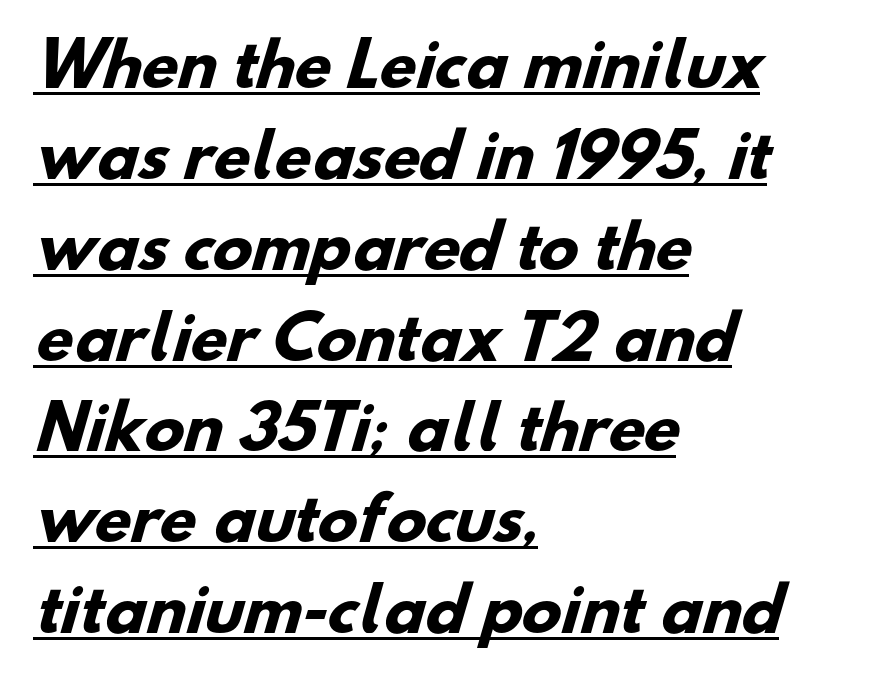
Q: Is the text bold? A: Yes.
Q: Is the typeface a serif or a sans-serif typeface? A: Sans-serif.
Q: Is the text underlined? A: Yes.
Q: How is the paragraph aligned? A: Left-aligned.
Q: Is the spacing between letters normal or unusually wide? A: Normal.
Q: Is the spacing between lines tight, normal or loose? A: Normal.
Q: Width (condensed, normal, or wide)? A: Normal.
Q: Stroke contrast? A: Low.
Q: x-height? A: Small.
Q: Monospaced? A: No.
